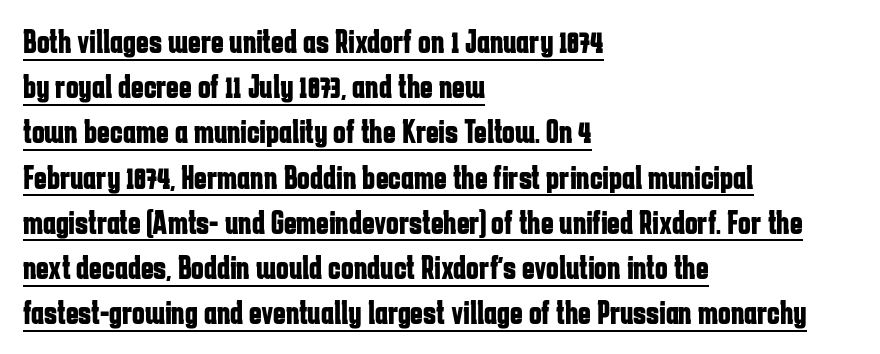
{"serif": "no", "italic": "no", "bold": "yes", "weight": "bold", "width": "condensed", "stroke_contrast": "low", "x_height": "medium", "monospaced": "no", "underline": "yes", "align": "left", "line_spacing": "normal", "line_spacing_ratio": 1.33, "letter_spacing": "normal", "letter_spacing_em": 0.0, "glyph_px": 34}
